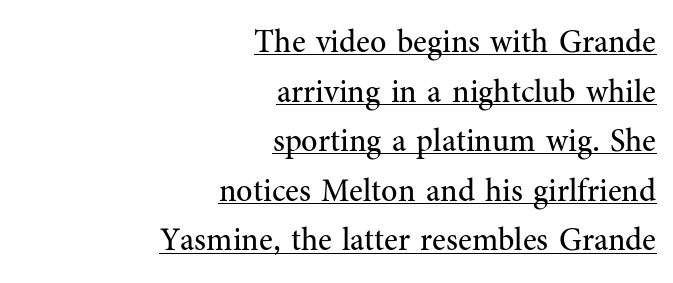
Vertical stems look standard width or narrower in stroke. Each new line begins a customary step beneath the previous one. You could not count columns in this text — the font is proportionally spaced. Italic: no, the glyphs are upright roman. Here the glyphs are tracked normally, forming tight word shapes.
